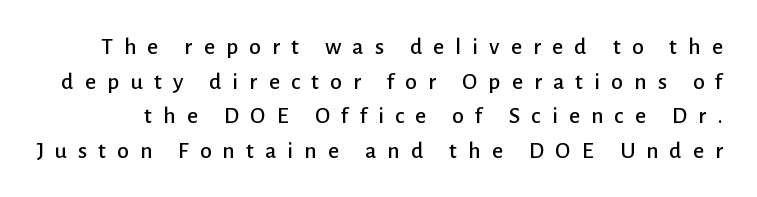
Q: Is the text italic (slanted)? A: No, it is upright.
Q: Is the text underlined? A: No.
Q: Is the spacing between letters normal or unusually wide? A: Unusually wide.
Q: Is the spacing between lines tight, normal or loose? A: Normal.
